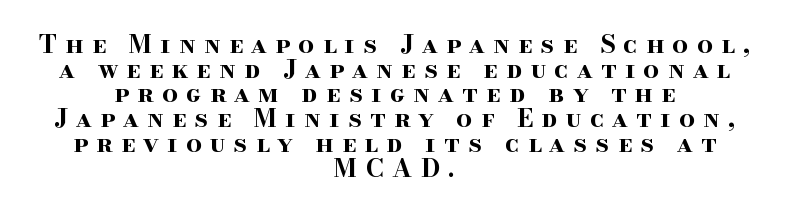
Q: Is the text bold? A: Yes.
Q: Is the text italic (slanted)? A: No, it is upright.
Q: Is the text underlined? A: No.
Q: How is the paragraph aligned? A: Centered.
Q: Is the spacing between letters normal or unusually wide? A: Unusually wide.
Q: Is the spacing between lines tight, normal or loose? A: Tight.
